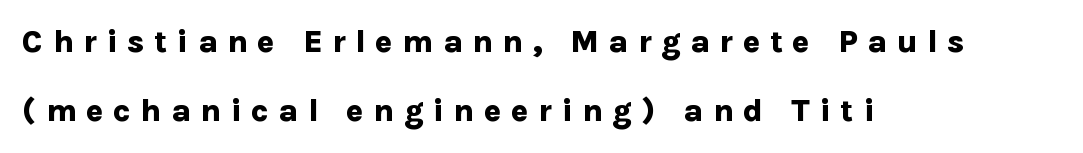
Typeset ragged right — the left edge is the straight one. Set as a true bold cut, around the 700 mark. You could fit nearly another row in the gap between these rows. Stroke terminals: plain, sans-serif. The face used here is proportionally spaced, like ordinary book or web type.
